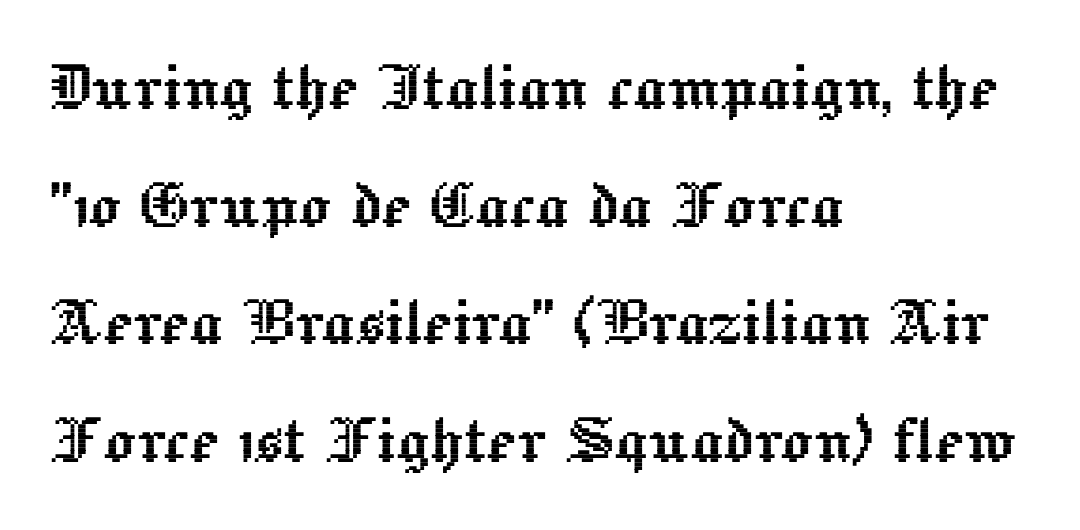
This rendering leaves character spacing at its baseline value. Is the block centered? No — it sits flush against the left margin. This sample has the flowing, uneven cadence of proportional lettering. A bare baseline throughout the passage. Evenly set lines give the paragraph a standard silhouette. The letters stand upright; this is a roman face.
